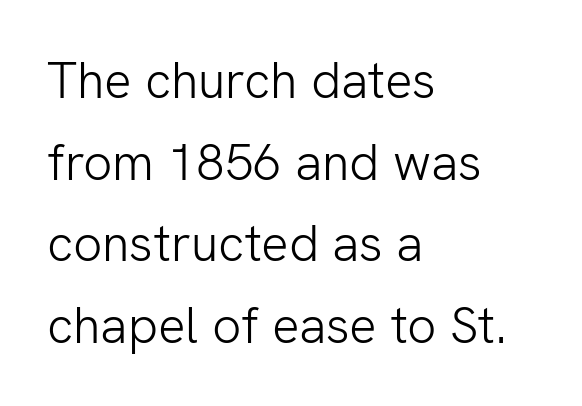
Q: Is the text bold? A: No.
Q: Is the text italic (slanted)? A: No, it is upright.
Q: Is the typeface a serif or a sans-serif typeface? A: Sans-serif.
Q: Is the text underlined? A: No.
Q: How is the paragraph aligned? A: Left-aligned.
Q: Is the spacing between letters normal or unusually wide? A: Normal.
Q: Is the spacing between lines tight, normal or loose? A: Normal.
Q: Width (condensed, normal, or wide)? A: Normal.
Q: Stroke contrast? A: Low.
Q: x-height? A: Medium.
Q: Monospaced? A: No.
